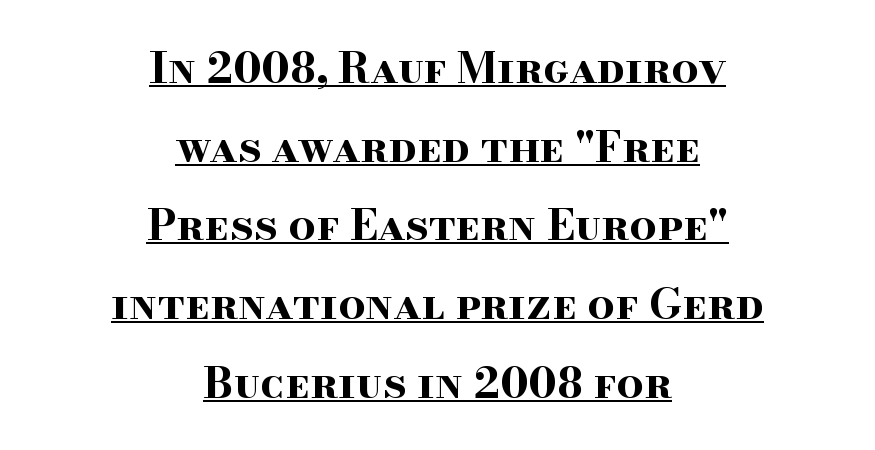
{"serif": "yes", "italic": "no", "bold": "yes", "weight": "bold", "width": "wide", "stroke_contrast": "high", "x_height": "small", "monospaced": "no", "underline": "yes", "align": "center", "line_spacing_ratio": 1.83, "letter_spacing": "normal", "letter_spacing_em": 0.0, "glyph_px": 43}
